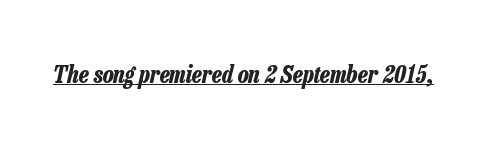
How are the letters spaced? Ordinarily, with no added tracking. The lettering is marked with a stroke running underneath it. The face used here has a pronounced slope to its letters. Thick stems and heavy bowls — unmistakably bold.
